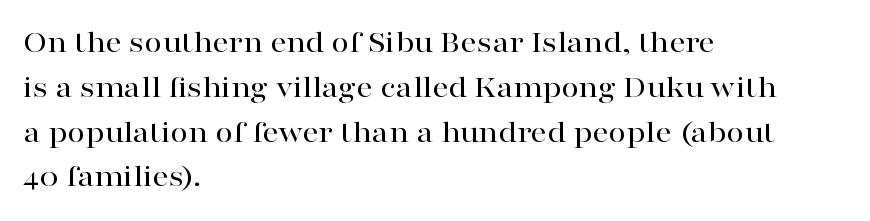
The image shows 32 px wide serif type, upright; set left-aligned, normal line spacing (1.4x), normal letter spacing, not underlined; high stroke contrast and a medium x-height.
